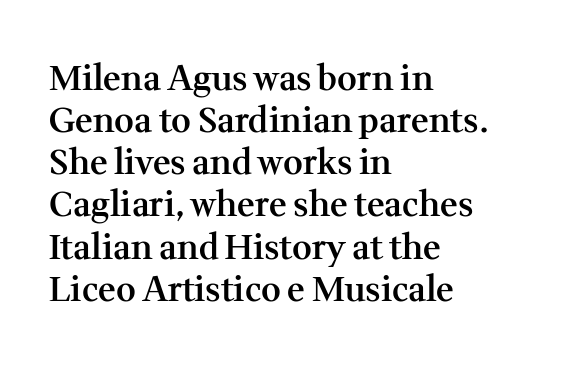
{"serif": "yes", "italic": "no", "bold": "semi", "weight": "semibold", "width": "normal", "stroke_contrast": "medium", "x_height": "medium", "monospaced": "no", "underline": "no", "align": "left", "line_spacing_ratio": 1.24, "letter_spacing": "normal", "letter_spacing_em": 0.0, "glyph_px": 34}
